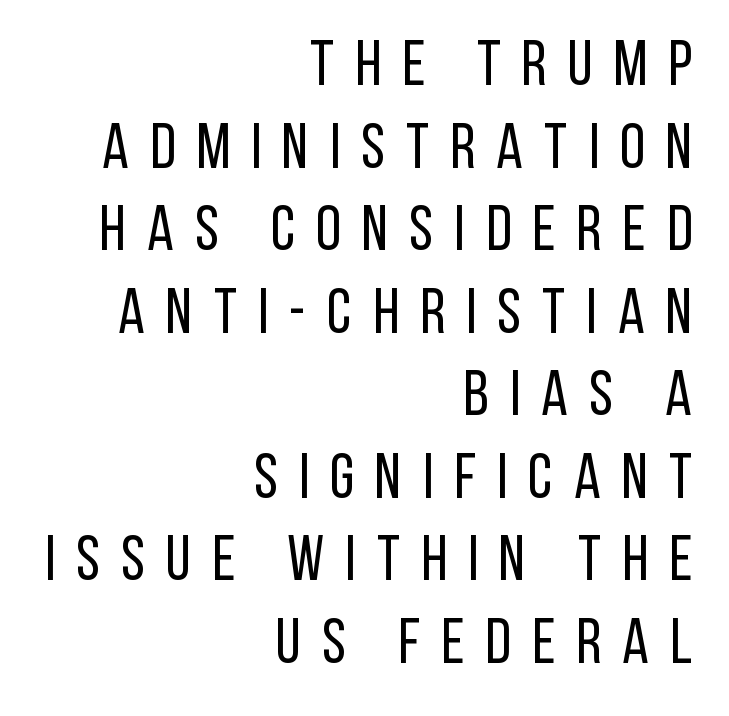
Q: Is the text bold? A: No.
Q: Is the text italic (slanted)? A: No, it is upright.
Q: Is the typeface a serif or a sans-serif typeface? A: Sans-serif.
Q: Is the text underlined? A: No.
Q: How is the paragraph aligned? A: Right-aligned.
Q: Is the spacing between letters normal or unusually wide? A: Unusually wide.
Q: Is the spacing between lines tight, normal or loose? A: Normal.
Q: Width (condensed, normal, or wide)? A: Condensed.
Q: Stroke contrast? A: Low.
Q: x-height? A: Large.
Q: Monospaced? A: No.
